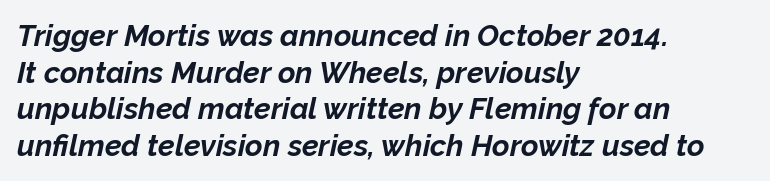
Q: Is the text bold? A: Yes.
Q: Is the text italic (slanted)? A: Yes, it leans right by about 12 degrees.
Q: Is the text underlined? A: No.
Q: How is the paragraph aligned? A: Left-aligned.
Q: Is the spacing between letters normal or unusually wide? A: Normal.
Q: Width (condensed, normal, or wide)? A: Normal.
Q: Stroke contrast? A: Low.
Q: x-height? A: Medium.
Q: Monospaced? A: No.
